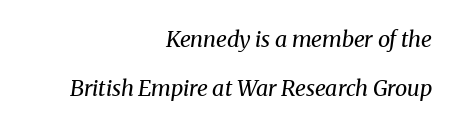
Q: Is the text bold? A: No.
Q: Is the text italic (slanted)? A: Yes, it leans right by about 8 degrees.
Q: Is the text underlined? A: No.
Q: How is the paragraph aligned? A: Right-aligned.
Q: Is the spacing between letters normal or unusually wide? A: Normal.
Q: Is the spacing between lines tight, normal or loose? A: Loose.
